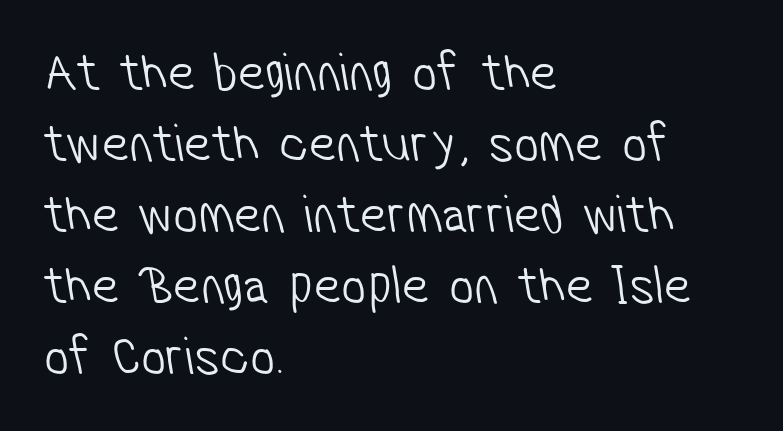
The specimen omits any rule beneath the text block's lines. Is this a fixed-width face? No — the glyphs have proportional, varying widths. Quick note: interline space is typical. Reading down the block, your eye returns to a fixed left position each line. How are the letters spaced? Ordinarily, with no added tracking.
